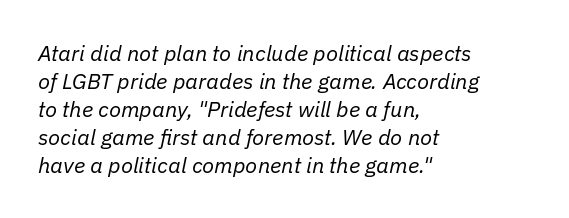
The image shows 22 px text type, italic (leaning right); set left-aligned, normal line spacing (1.27x), normal letter spacing, not underlined.
